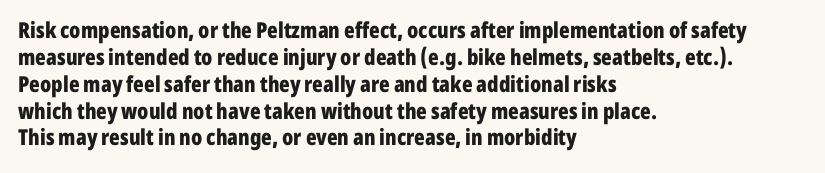
The image shows 22 px bold type, upright; set left-aligned, line spacing 1.22x, normal letter spacing, not underlined.
